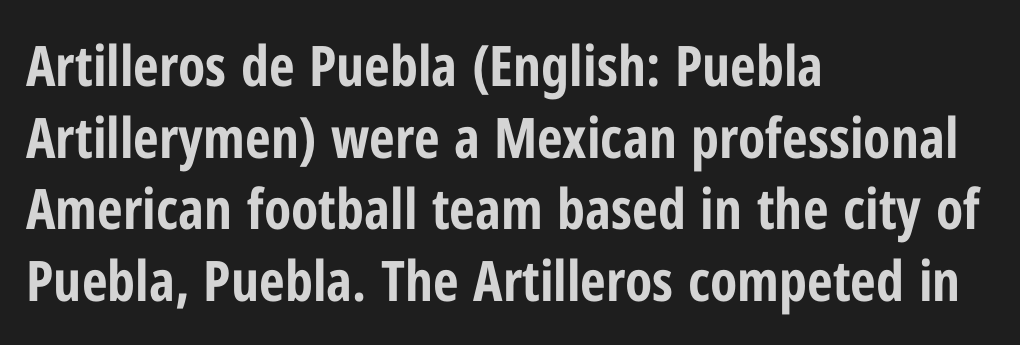
The image shows 56 px bold, condensed sans-serif type, upright; set left-aligned, normal line spacing (1.28x), normal letter spacing, not underlined; low stroke contrast and a medium x-height.
